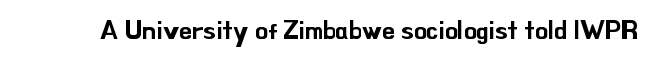
{"italic": "no", "underline": "no", "letter_spacing": "normal", "letter_spacing_em": 0.0, "glyph_px": 26}
